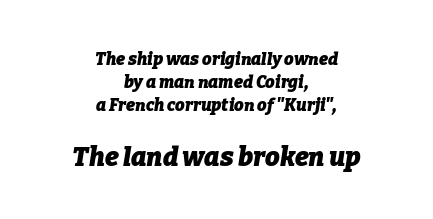
{"italic": "yes", "lean": "right", "slant_degrees": 9, "bold": "yes", "underline": "no", "align": "center", "line_spacing": "normal", "line_spacing_ratio": 1.35, "letter_spacing": "normal", "letter_spacing_em": 0.0, "larger_block": "second", "size_ratio": 1.53, "glyph_px": 26}
